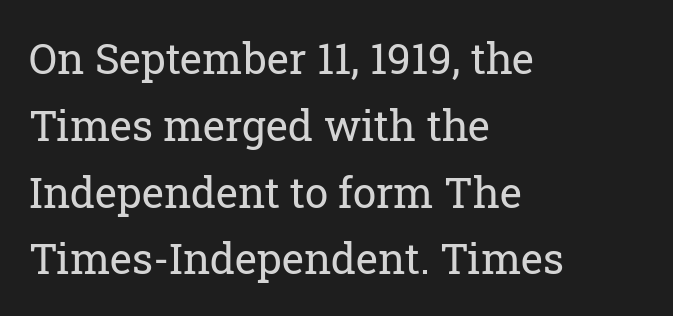
Q: Is the text bold? A: No.
Q: Is the text italic (slanted)? A: No, it is upright.
Q: Is the typeface a serif or a sans-serif typeface? A: Serif.
Q: Is the text underlined? A: No.
Q: How is the paragraph aligned? A: Left-aligned.
Q: Is the spacing between letters normal or unusually wide? A: Normal.
Q: Is the spacing between lines tight, normal or loose? A: Normal.
Q: Width (condensed, normal, or wide)? A: Normal.
Q: Stroke contrast? A: Low.
Q: x-height? A: Medium.
Q: Monospaced? A: No.
